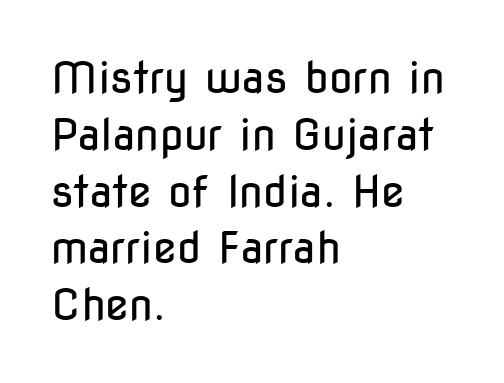
Q: Is the text bold? A: No.
Q: Is the text italic (slanted)? A: No, it is upright.
Q: Is the typeface a serif or a sans-serif typeface? A: Sans-serif.
Q: Is the text underlined? A: No.
Q: How is the paragraph aligned? A: Left-aligned.
Q: Is the spacing between letters normal or unusually wide? A: Normal.
Q: Is the spacing between lines tight, normal or loose? A: Normal.
Q: Width (condensed, normal, or wide)? A: Condensed.
Q: Stroke contrast? A: Low.
Q: x-height? A: Medium.
Q: Monospaced? A: No.
